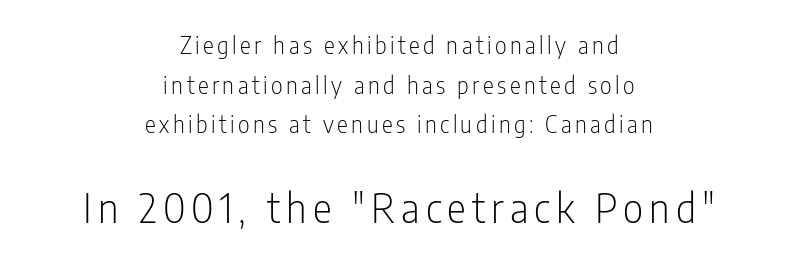
{"serif": "no", "italic": "no", "bold": "no", "weight": "light", "width": "condensed", "stroke_contrast": "low", "x_height": "medium", "monospaced": "no", "underline": "no", "align": "center", "line_spacing_ratio": 1.72, "larger_block": "second", "size_ratio": 1.74, "glyph_px": 40}
